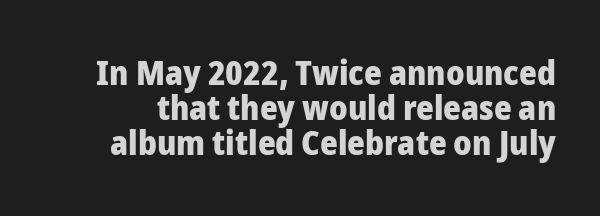
The image shows 34 px heavy sans-serif type, upright; set tight line spacing (1.03x), normal letter spacing, not underlined; low stroke contrast and a medium x-height.
